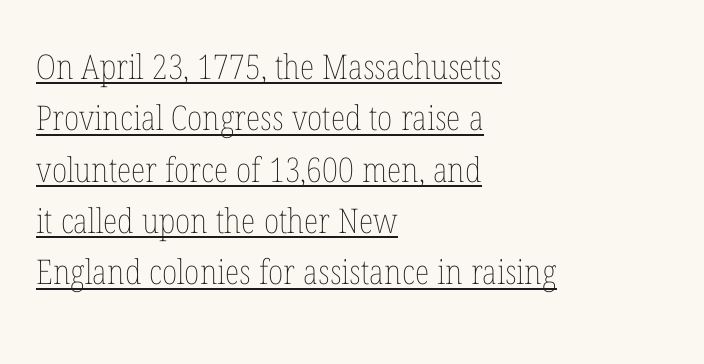
{"italic": "no", "bold": "no", "weight": "thin", "width": "condensed", "stroke_contrast": "low", "x_height": "medium", "monospaced": "no", "underline": "yes", "align": "left", "line_spacing": "normal", "line_spacing_ratio": 1.51, "letter_spacing": "normal", "letter_spacing_em": 0.0, "glyph_px": 34}
